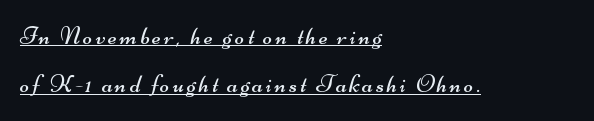
The image shows 25 px text type; set left-aligned, loose line spacing (1.93x), underlined.
